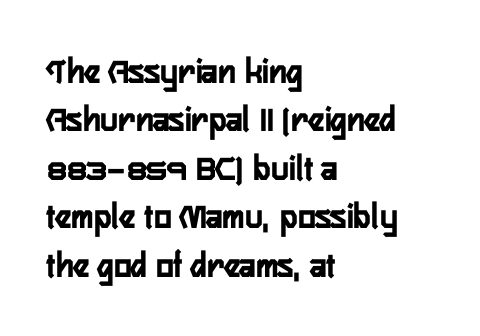
Q: Is the text italic (slanted)? A: No, it is upright.
Q: Is the typeface a serif or a sans-serif typeface? A: Sans-serif.
Q: Is the text underlined? A: No.
Q: How is the paragraph aligned? A: Left-aligned.
Q: Is the spacing between letters normal or unusually wide? A: Normal.
Q: Is the spacing between lines tight, normal or loose? A: Normal.
Q: Width (condensed, normal, or wide)? A: Condensed.
Q: Stroke contrast? A: Low.
Q: x-height? A: Medium.
Q: Monospaced? A: No.
